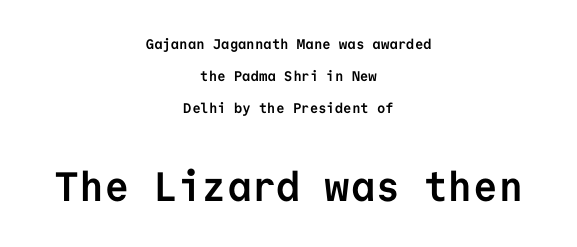
Interline gaps are noticeably wide in this sample. Strong, thick strokes mark this as bold type. Anything drawn beneath the words? Only blank space. Look at the tracking — it's just the regular setting, nothing added.
